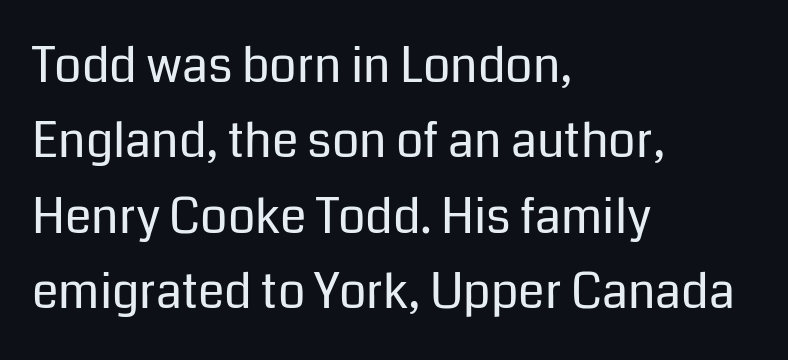
{"serif": "no", "italic": "no", "bold": "no", "weight": "regular", "width": "normal", "stroke_contrast": "low", "x_height": "medium", "monospaced": "no", "underline": "no", "align": "left", "line_spacing": "normal", "line_spacing_ratio": 1.57, "letter_spacing": "normal", "letter_spacing_em": 0.0, "glyph_px": 48}
